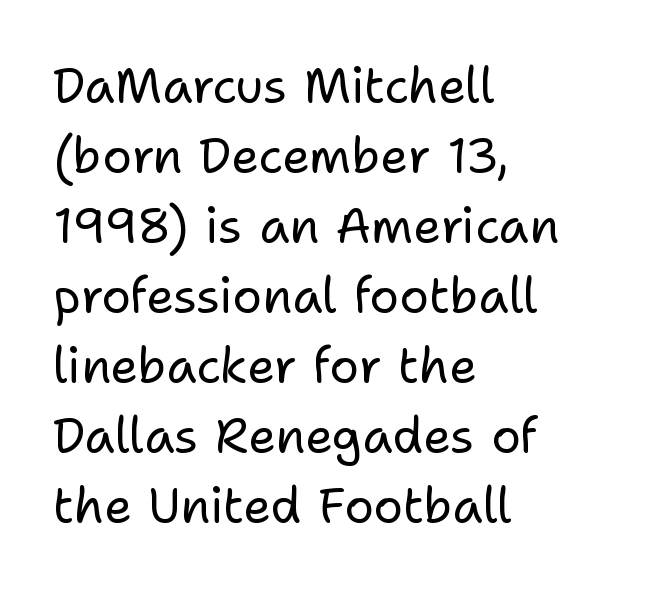
This block has exactly the height ordinary leading produces. The lettering holds an erect, upright posture throughout. The cut favours lightness, reaching ordinary text weight at its darkest. Each line starts at the same left margin while the right side varies. This sample has the flowing, uneven cadence of proportional lettering.
